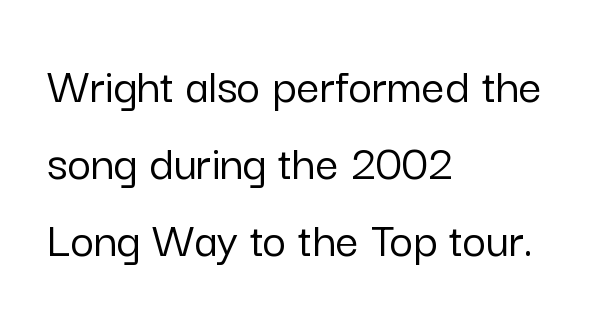
The image shows 51 px sans-serif type, upright; set left-aligned, normal line spacing (1.51x), normal letter spacing, not underlined; low stroke contrast and a medium x-height.
